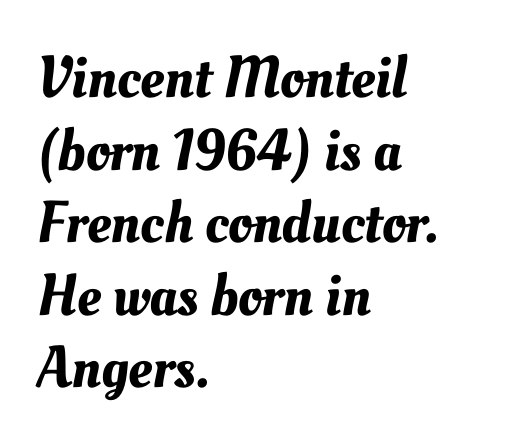
The image shows 59 px text type; set left-aligned, line spacing 1.23x, normal letter spacing, not underlined; medium stroke contrast and a small x-height.
